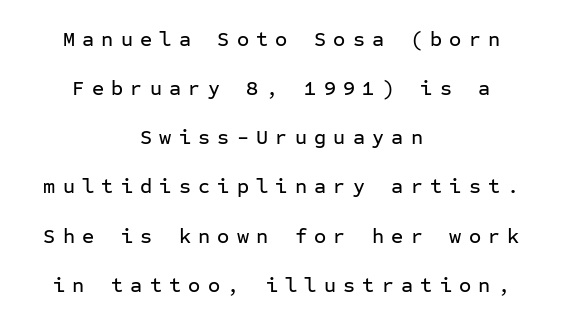
The image shows 21 px text type, upright; set centered, loose line spacing (2.34x), unusually wide letter spacing (+0.34 em), not underlined.
